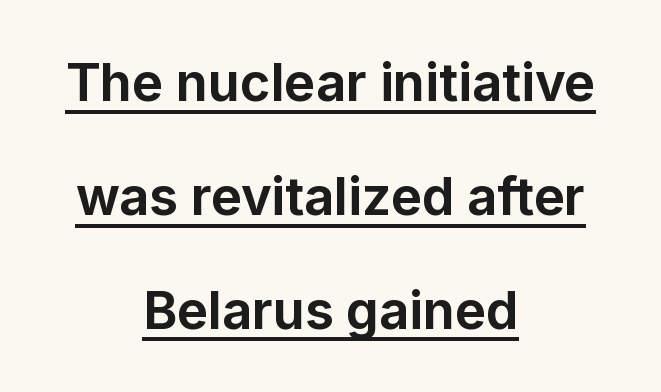
You can see a thin bar hugging the bottom of the glyphs. Ascenders rise straight up at ninety degrees. Each word holds together tightly as a unit, with standard inter-letter gaps. The typesetter chose a symmetrical, centered arrangement here. Loosely led — the rows are spread out.
